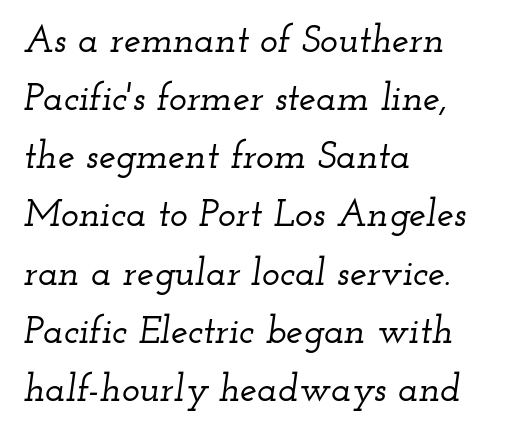
The image shows 38 px wide serif type, italic (leaning right); set left-aligned, normal line spacing (1.53x), normal letter spacing, not underlined; low stroke contrast and a small x-height.
